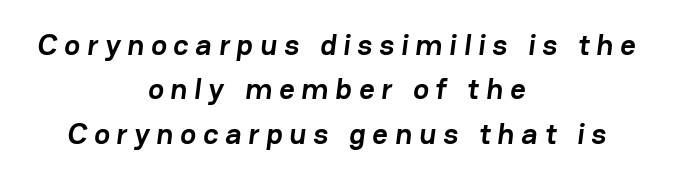
{"serif": "no", "bold": "yes", "weight": "semibold", "width": "normal", "stroke_contrast": "low", "x_height": "medium", "monospaced": "no", "underline": "no", "align": "center", "line_spacing": "normal", "line_spacing_ratio": 1.48, "letter_spacing": "wide", "letter_spacing_em": 0.23, "glyph_px": 30}
